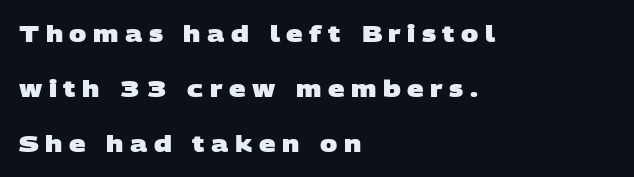
Set as a true bold cut, around the 700 mark. The zone under the glyphs is completely vacant. Airy leading. The passage is arranged the way most books set body copy — flush left. The gaps between neighbouring characters are conspicuously large.
